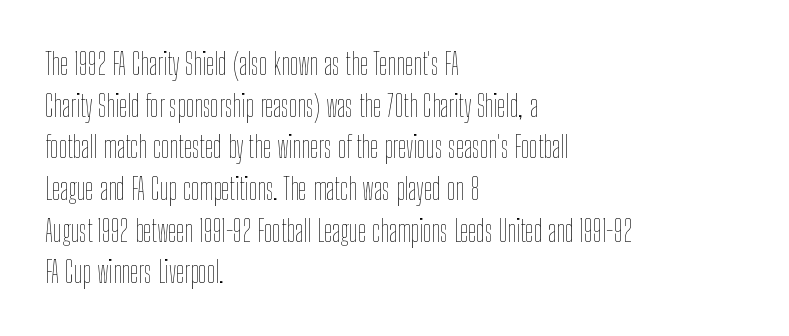
These lines keep a tight, regular rhythm from letter to letter. The passage shown is typed in a proportional face where columns would drift. No heavy texture on the line: the type isn't bold. If you drew a line through each stem, it would be perfectly vertical. The space between consecutive lines is moderate.
